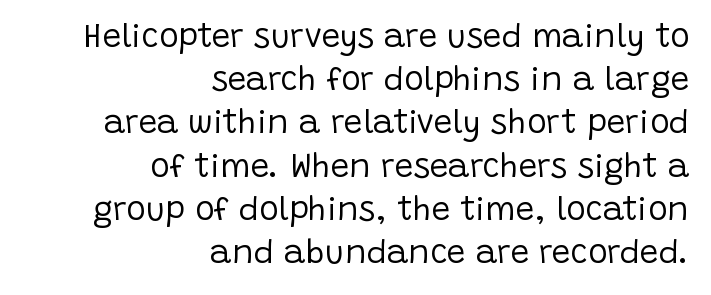
The image shows 33 px regular-weight sans-serif type, upright; set right-aligned, normal line spacing (1.31x), normal letter spacing, not underlined; low stroke contrast and a large x-height.
